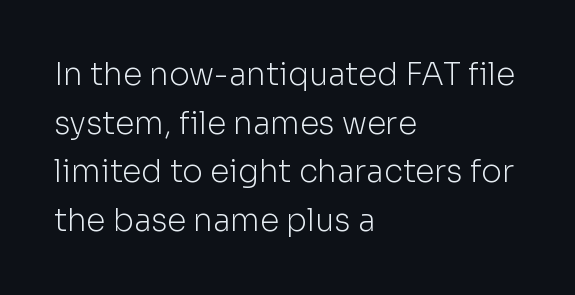
Q: Is the text bold? A: No.
Q: Is the text italic (slanted)? A: No, it is upright.
Q: Is the typeface a serif or a sans-serif typeface? A: Sans-serif.
Q: Is the text underlined? A: No.
Q: How is the paragraph aligned? A: Left-aligned.
Q: Is the spacing between letters normal or unusually wide? A: Normal.
Q: Is the spacing between lines tight, normal or loose? A: Normal.
Q: Width (condensed, normal, or wide)? A: Normal.
Q: Stroke contrast? A: Low.
Q: x-height? A: Medium.
Q: Monospaced? A: No.
